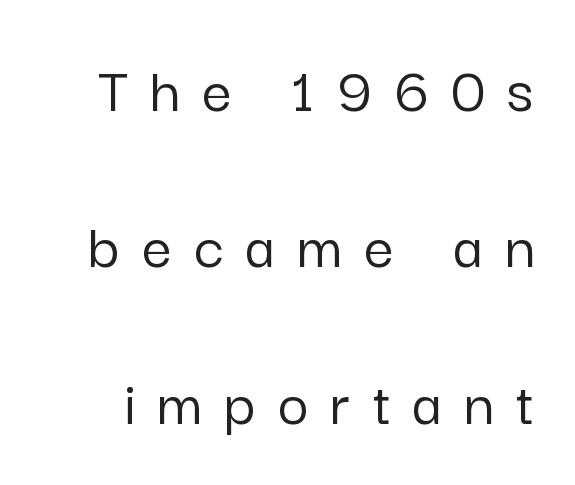
A great deal of white space separates one row of letters from the next. You could not count columns in this text — the font is proportionally spaced. The type family on display is of the sans-serif kind. The gap between lines stays unmarked. Notice how the stems are strictly vertical — no italics here. There is plenty of visible air inserted between adjacent glyphs.
